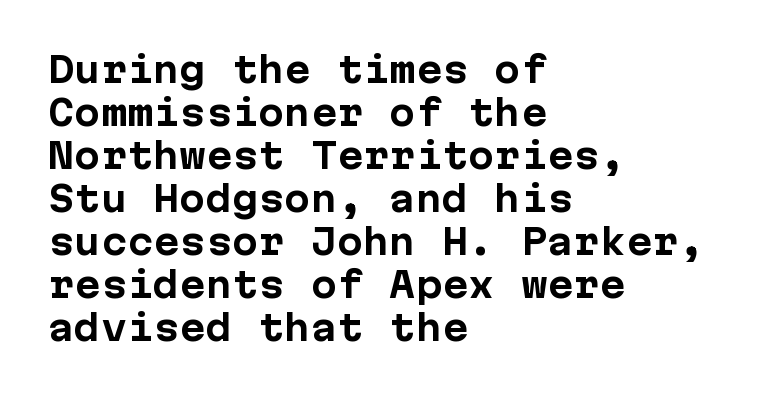
The image shows 35 px bold sans-serif type, upright, monospaced; set left-aligned, line spacing 1.23x, normal letter spacing, not underlined; low stroke contrast and a medium x-height.
